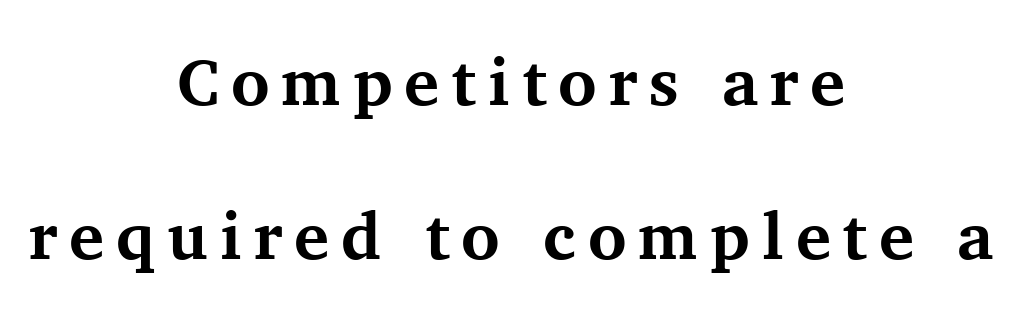
{"serif": "yes", "italic": "no", "bold": "yes", "weight": "bold", "width": "normal", "stroke_contrast": "medium", "x_height": "medium", "monospaced": "no", "underline": "no", "align": "center", "line_spacing": "loose", "line_spacing_ratio": 2.34, "glyph_px": 66}
